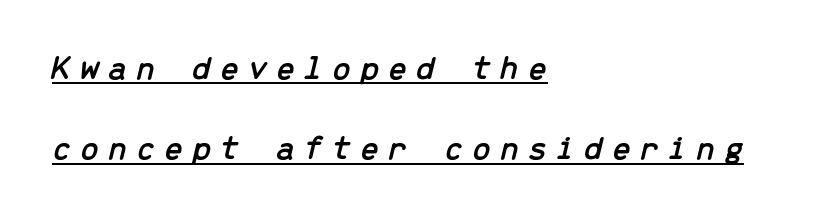
{"italic": "yes", "lean": "right", "slant_degrees": 13, "width": "normal", "stroke_contrast": "low", "x_height": "medium", "monospaced": "yes", "underline": "yes", "align": "left", "line_spacing": "loose", "line_spacing_ratio": 2.29, "letter_spacing": "wide", "letter_spacing_em": 0.24, "glyph_px": 35}
